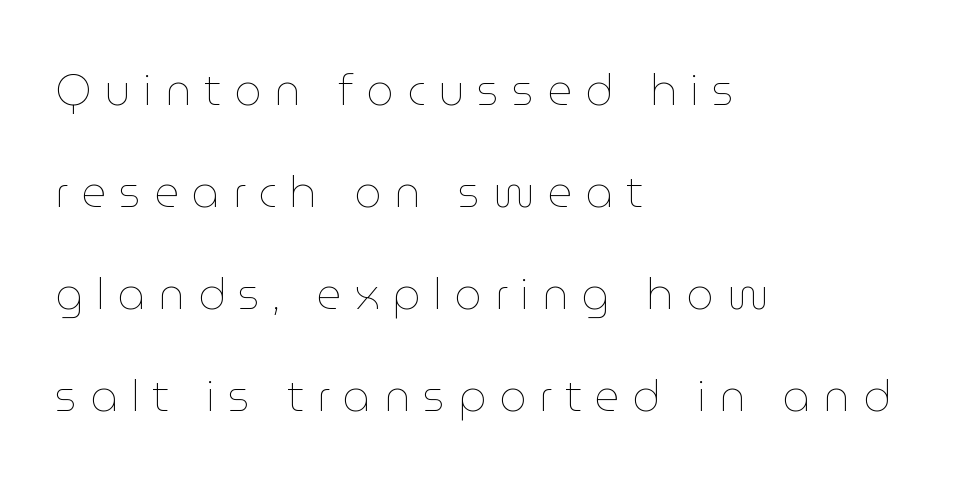
The image shows 43 px thin type, upright; set left-aligned, loose line spacing (2.37x), unusually wide letter spacing (+0.3 em), not underlined; low stroke contrast and a medium x-height.
